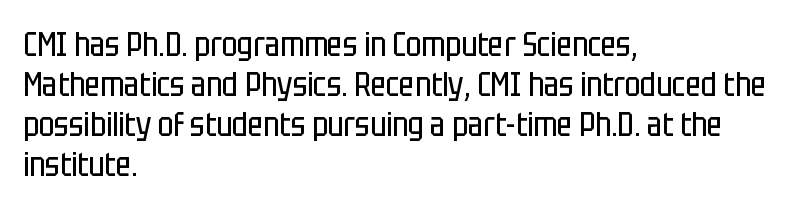
Q: Is the text bold? A: No.
Q: Is the text italic (slanted)? A: No, it is upright.
Q: Is the typeface a serif or a sans-serif typeface? A: Sans-serif.
Q: Is the text underlined? A: No.
Q: How is the paragraph aligned? A: Left-aligned.
Q: Is the spacing between letters normal or unusually wide? A: Normal.
Q: Width (condensed, normal, or wide)? A: Condensed.
Q: Stroke contrast? A: Low.
Q: x-height? A: Large.
Q: Monospaced? A: No.
